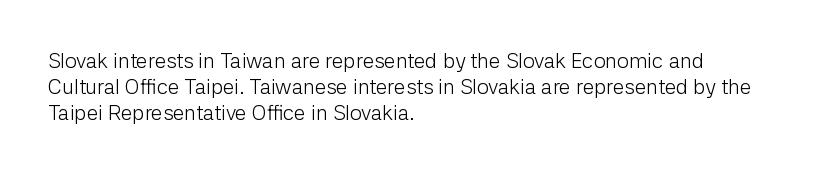
Visually the block forms a straight wall on the left and a jagged coastline on the right. This sample uses plain, unmodified letter spacing. The face looks like a standard text weight, possibly lighter. Check under the words: just untouched page. Does the lettering tilt? It doesn't — this is upright.
